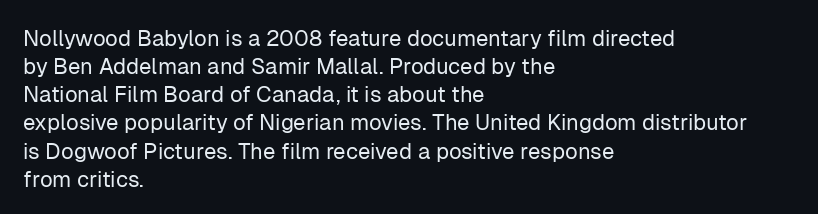
The image shows 22 px text type, upright; set left-aligned, normal line spacing (1.28x), normal letter spacing, not underlined.
